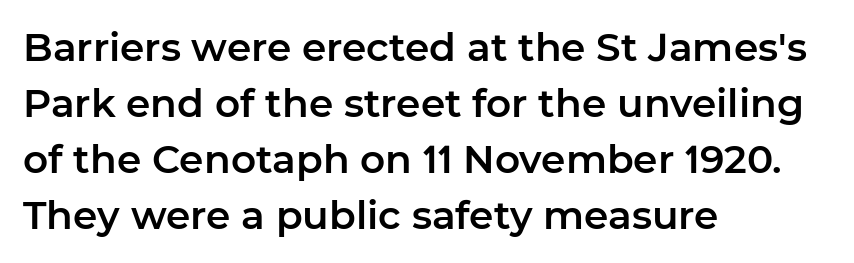
{"serif": "no", "italic": "no", "width": "normal", "stroke_contrast": "low", "x_height": "medium", "monospaced": "no", "underline": "no", "align": "left", "line_spacing": "normal", "line_spacing_ratio": 1.44, "letter_spacing": "normal", "letter_spacing_em": 0.0, "glyph_px": 39}
